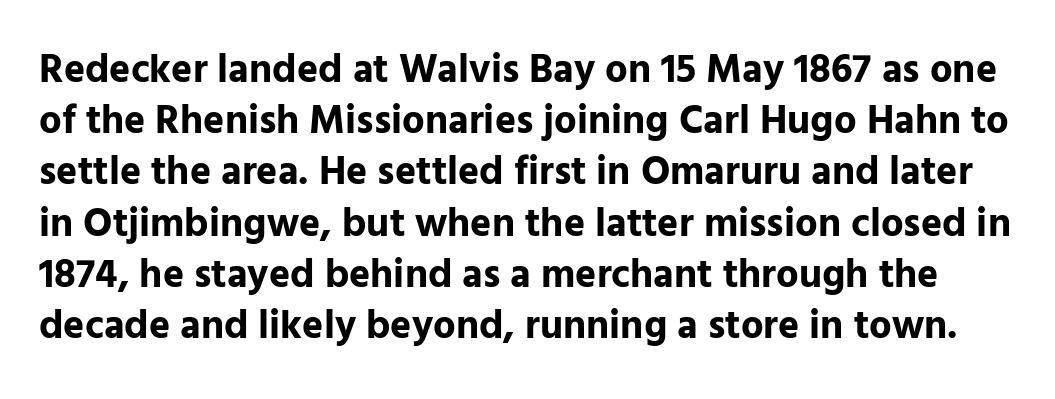
The image shows 40 px bold sans-serif type, upright; set normal line spacing (1.28x), normal letter spacing, not underlined; low stroke contrast and a medium x-height.
